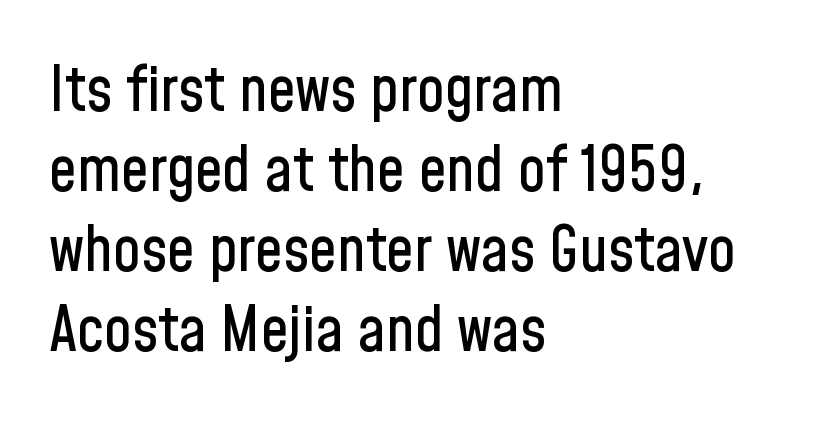
{"serif": "no", "italic": "no", "width": "condensed", "stroke_contrast": "low", "x_height": "medium", "monospaced": "no", "underline": "no", "align": "left", "line_spacing": "normal", "line_spacing_ratio": 1.29, "letter_spacing": "normal", "letter_spacing_em": 0.0, "glyph_px": 62}
